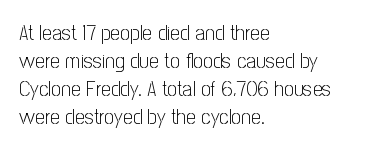
The image shows 22 px text type, upright; set left-aligned, normal line spacing (1.27x), normal letter spacing, not underlined.
